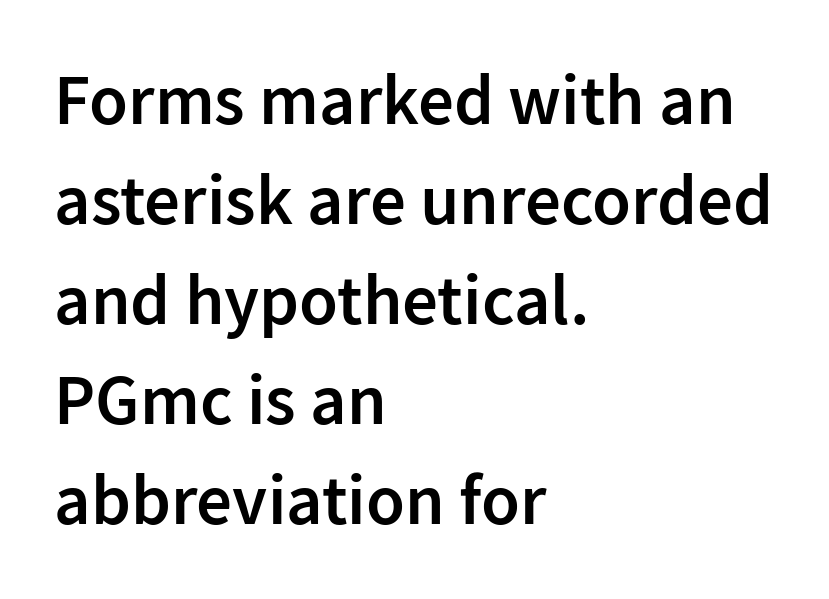
{"serif": "no", "italic": "no", "bold": "semi", "weight": "semibold", "width": "normal", "stroke_contrast": "low", "x_height": "medium", "monospaced": "no", "underline": "no", "align": "left", "line_spacing": "normal", "line_spacing_ratio": 1.41, "letter_spacing": "normal", "letter_spacing_em": 0.0, "glyph_px": 71}
